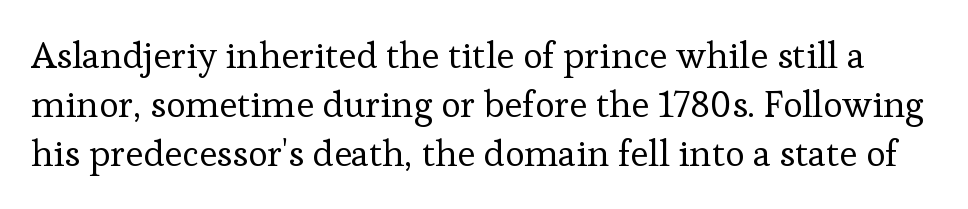
Upright lettering throughout. Descender tails drop into unmarked territory. Typographically, this falls in the serif category. The font sits on the lighter half of the weight spectrum, regular included. The rendering keeps characters at their native spacing.
